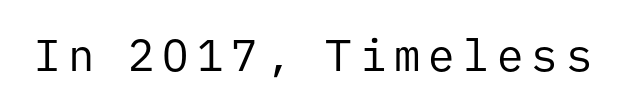
The strip under each line holds only bare page. Each letter's strokes conclude bluntly, with no projecting serifs. Summary of weight: not heavy and not bold. When letters stand straight like this, we call the style roman or upright.
